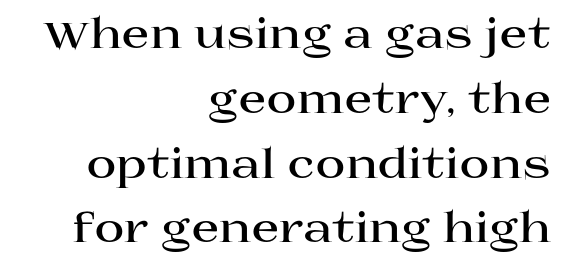
Q: Is the text bold? A: Yes.
Q: Is the text italic (slanted)? A: No, it is upright.
Q: Is the typeface a serif or a sans-serif typeface? A: Serif.
Q: Is the text underlined? A: No.
Q: How is the paragraph aligned? A: Right-aligned.
Q: Is the spacing between letters normal or unusually wide? A: Normal.
Q: Is the spacing between lines tight, normal or loose? A: Normal.
Q: Width (condensed, normal, or wide)? A: Wide.
Q: Stroke contrast? A: High.
Q: x-height? A: Large.
Q: Monospaced? A: No.
